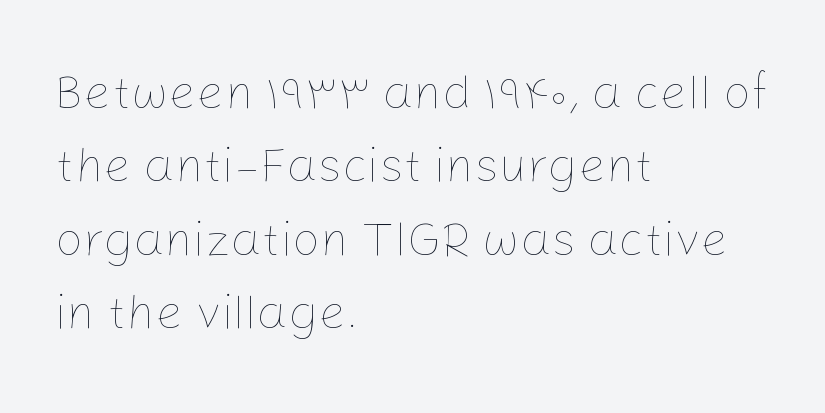
The line texture is even and compact thanks to regular tracking. Letters have the restrained weight of plain body copy at most. A student would call this left alignment; a typographer would say flush left, rag right. These lines are rendered in a variable-pitch font. A bare baseline throughout the passage.
